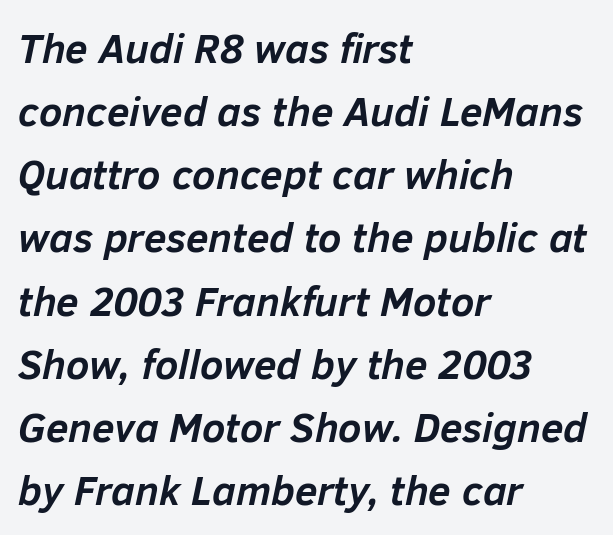
The image shows 41 px semibold type, italic (leaning right); set left-aligned, normal line spacing (1.54x), normal letter spacing, not underlined; low stroke contrast and a medium x-height.
